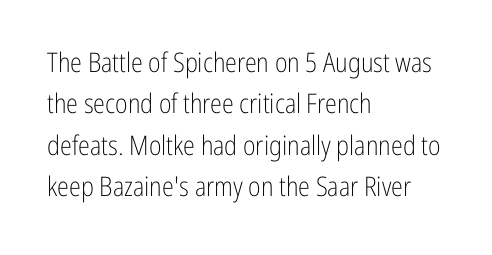
{"italic": "no", "bold": "no", "underline": "no", "align": "left", "line_spacing": "normal", "line_spacing_ratio": 1.53, "letter_spacing": "normal", "letter_spacing_em": 0.0, "glyph_px": 27}
